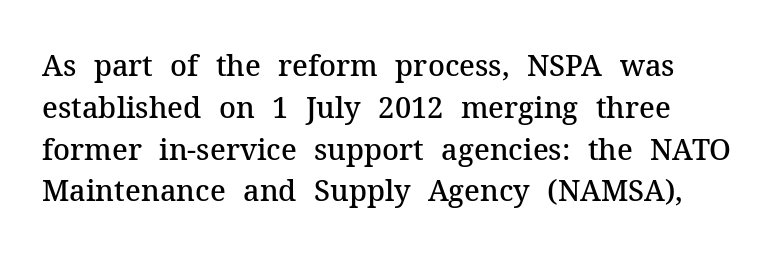
Notice how descenders clear the ascenders below comfortably — that's standard leading. What stands out about the letter spacing? Nothing — it is the standard amount. Stroke thickness is moderately raised; the sample reads as semibold. Type without underlining. Here the designer chose a conventional face with non-uniform glyph widths. The letters stand straight up with perfectly vertical stems.
